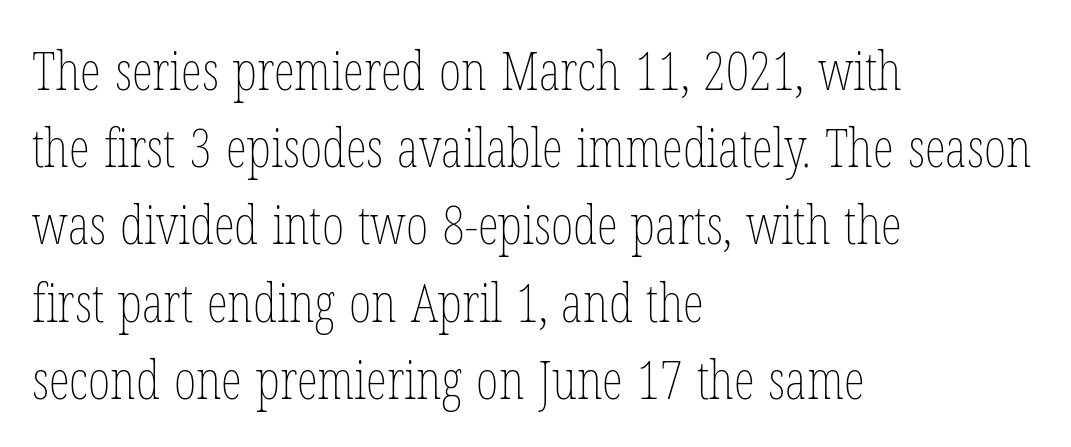
Q: Is the text bold? A: No.
Q: Is the text italic (slanted)? A: No, it is upright.
Q: Is the text underlined? A: No.
Q: How is the paragraph aligned? A: Left-aligned.
Q: Is the spacing between letters normal or unusually wide? A: Normal.
Q: Is the spacing between lines tight, normal or loose? A: Normal.
Q: Width (condensed, normal, or wide)? A: Condensed.
Q: Stroke contrast? A: Low.
Q: x-height? A: Medium.
Q: Monospaced? A: No.
